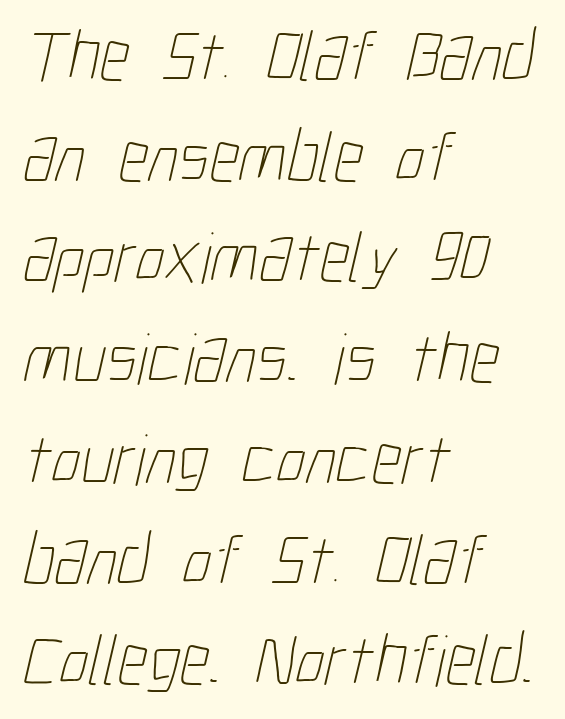
Q: Is the text bold? A: No.
Q: Is the text underlined? A: No.
Q: How is the paragraph aligned? A: Left-aligned.
Q: Is the spacing between letters normal or unusually wide? A: Normal.
Q: Is the spacing between lines tight, normal or loose? A: Normal.
Q: Width (condensed, normal, or wide)? A: Condensed.
Q: Stroke contrast? A: Low.
Q: x-height? A: Medium.
Q: Monospaced? A: No.
